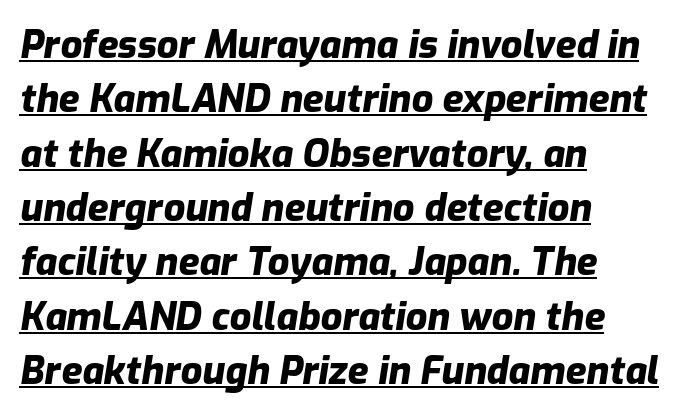
{"italic": "yes", "lean": "right", "slant_degrees": 9, "bold": "yes", "weight": "heavy", "width": "normal", "stroke_contrast": "low", "x_height": "medium", "monospaced": "no", "underline": "yes", "align": "left", "line_spacing": "normal", "line_spacing_ratio": 1.43, "letter_spacing": "normal", "letter_spacing_em": 0.0, "glyph_px": 38}
